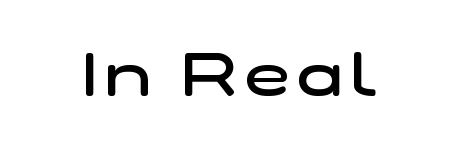
The image shows 60 px semibold, wide sans-serif type; set not underlined; low stroke contrast and a medium x-height.
